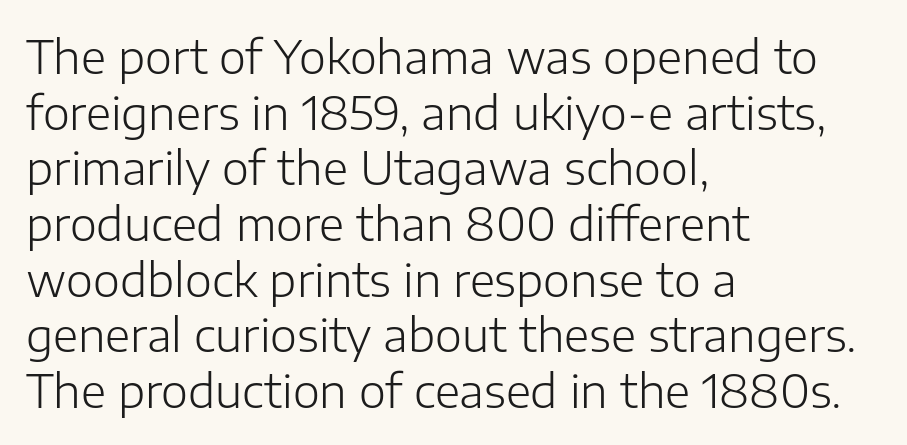
{"serif": "no", "italic": "no", "bold": "no", "weight": "light", "width": "normal", "stroke_contrast": "low", "x_height": "medium", "monospaced": "no", "underline": "no", "align": "left", "line_spacing_ratio": 1.21, "letter_spacing": "normal", "letter_spacing_em": 0.0, "glyph_px": 46}
